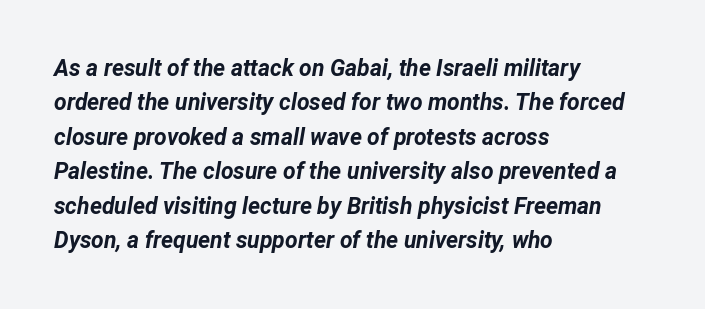
Every row of glyphs begins at an identical x-position on the left. There's an unmistakable incline to the writing here. Pretty heavy lettering here — definitely bold. In terms of letterspacing, this is plain default setting. Line spacing here is normal.
